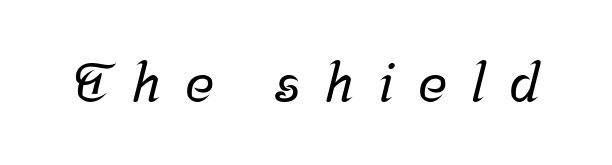
Q: Is the text underlined? A: No.
Q: Is the spacing between letters normal or unusually wide? A: Unusually wide.
Q: Width (condensed, normal, or wide)? A: Normal.
Q: Stroke contrast? A: Low.
Q: x-height? A: Medium.
Q: Monospaced? A: No.
